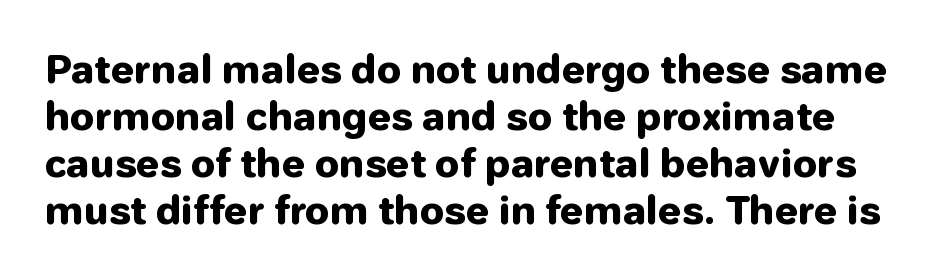
The image shows 38 px heavy sans-serif type, upright; set line spacing 1.24x, normal letter spacing, not underlined; low stroke contrast and a medium x-height.
